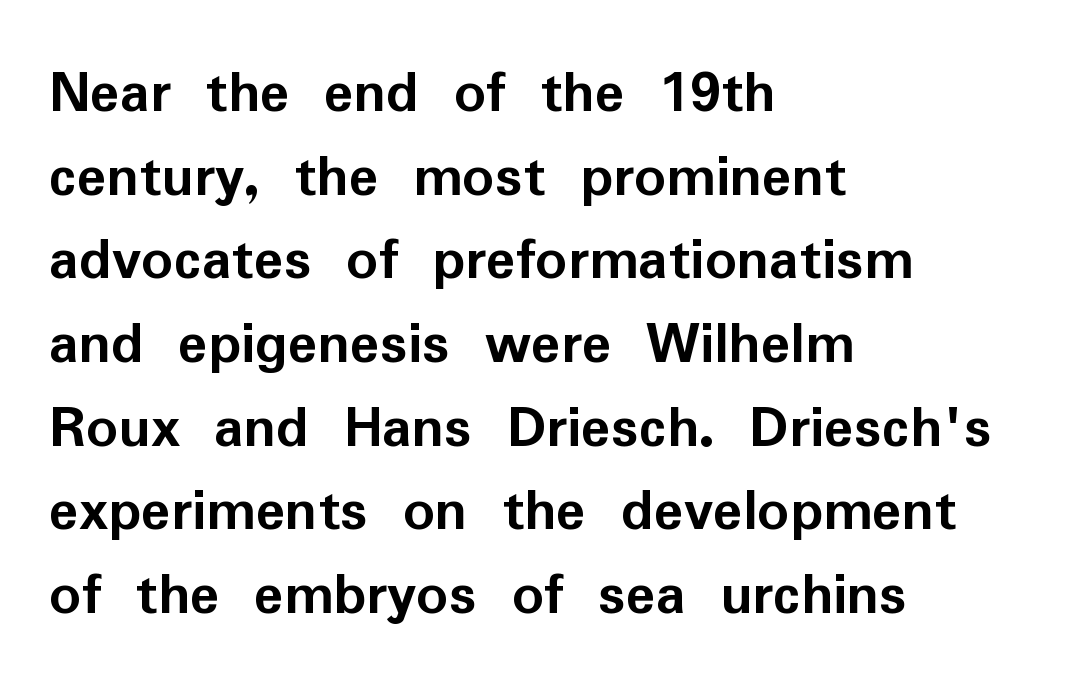
Q: Is the text bold? A: Yes.
Q: Is the text italic (slanted)? A: No, it is upright.
Q: Is the typeface a serif or a sans-serif typeface? A: Sans-serif.
Q: Is the text underlined? A: No.
Q: How is the paragraph aligned? A: Left-aligned.
Q: Is the spacing between letters normal or unusually wide? A: Normal.
Q: Is the spacing between lines tight, normal or loose? A: Normal.
Q: Width (condensed, normal, or wide)? A: Normal.
Q: Stroke contrast? A: Low.
Q: x-height? A: Medium.
Q: Monospaced? A: No.
